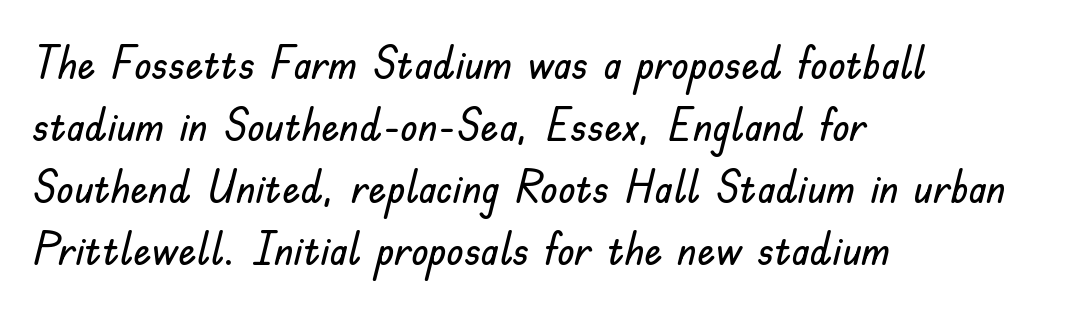
This rendering leaves character spacing at its baseline value. These lines are composed in type without serifs. Proportional: the letters do not fall into vertical columns. Nobody drew a line under any word here. The text block is weighted toward the left margin, trailing off unevenly rightward.
